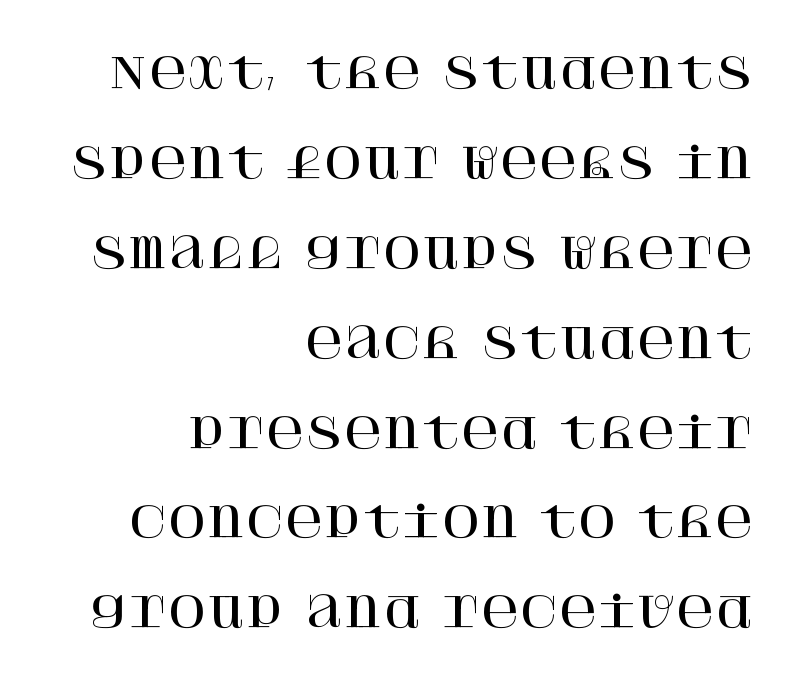
{"serif": "yes", "italic": "no", "width": "normal", "stroke_contrast": "high", "x_height": "large", "underline": "no", "align": "right", "line_spacing": "loose", "line_spacing_ratio": 2.14, "letter_spacing": "normal", "letter_spacing_em": 0.0, "glyph_px": 42}
